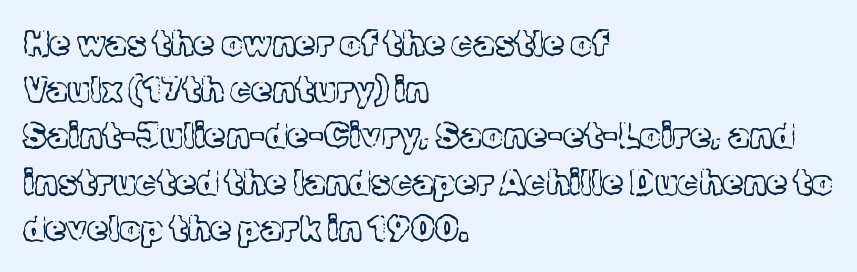
Q: Is the text bold? A: No.
Q: Is the text italic (slanted)? A: No, it is upright.
Q: Is the typeface a serif or a sans-serif typeface? A: Serif.
Q: Is the text underlined? A: No.
Q: How is the paragraph aligned? A: Left-aligned.
Q: Is the spacing between letters normal or unusually wide? A: Normal.
Q: Is the spacing between lines tight, normal or loose? A: Normal.
Q: Width (condensed, normal, or wide)? A: Normal.
Q: x-height? A: Medium.
Q: Monospaced? A: No.
